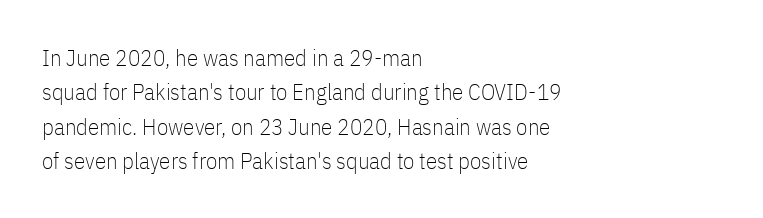
The image shows 23 px text type, upright; set left-aligned, normal line spacing (1.49x), normal letter spacing, not underlined.
